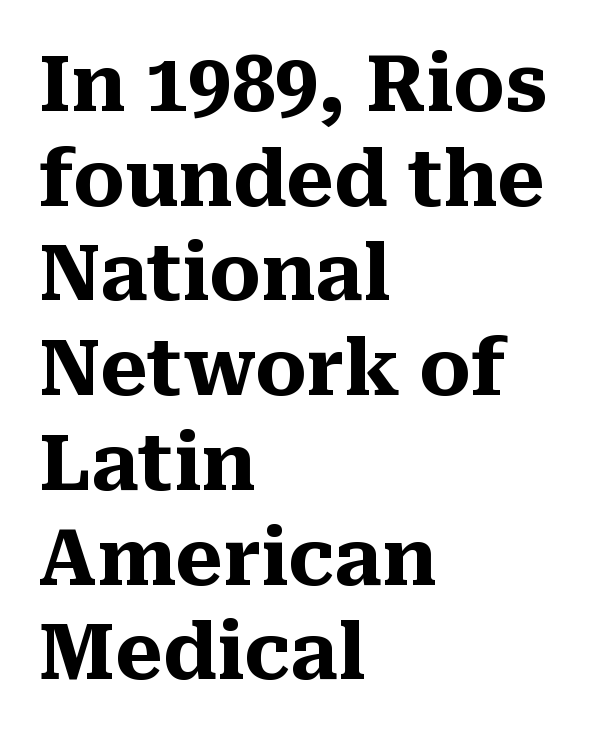
The image shows 77 px heavy serif type, upright; set left-aligned, line spacing 1.23x, normal letter spacing, not underlined; medium stroke contrast and a medium x-height.
